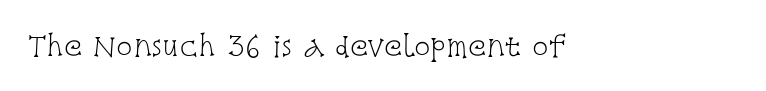
Q: Is the text bold? A: No.
Q: Is the text italic (slanted)? A: No, it is upright.
Q: Is the text underlined? A: No.
Q: Is the spacing between letters normal or unusually wide? A: Normal.
